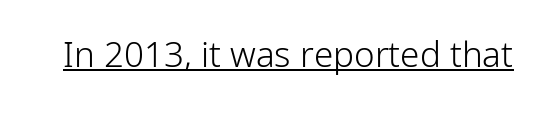
{"serif": "no", "italic": "no", "bold": "no", "weight": "light", "width": "normal", "stroke_contrast": "low", "x_height": "medium", "monospaced": "no", "underline": "yes", "letter_spacing": "normal", "letter_spacing_em": 0.0, "glyph_px": 35}
